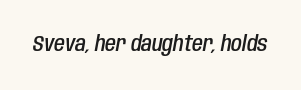
Emphasis-style slanted type is in use. How are the letters spaced? Ordinarily, with no added tracking. The words here are not underlined. This is the in-between weight designers call semibold or demi.
